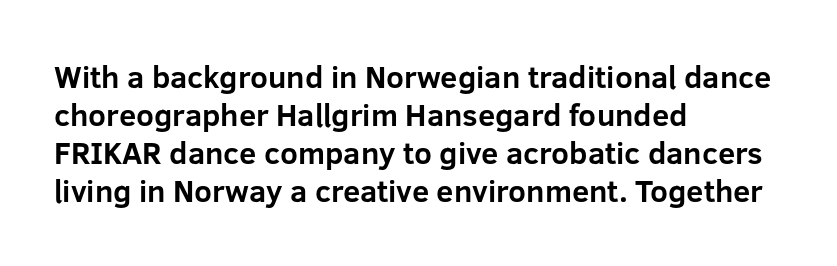
{"serif": "no", "italic": "no", "bold": "yes", "weight": "bold", "width": "normal", "stroke_contrast": "low", "x_height": "medium", "monospaced": "no", "underline": "no", "align": "left", "line_spacing_ratio": 1.23, "letter_spacing": "normal", "letter_spacing_em": 0.0, "glyph_px": 31}
